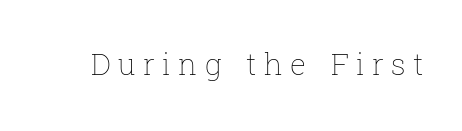
Looks like regular typesetting: each glyph gets only the width it needs. Quick note: not italic, upright. No extra ink here — the face is not bold. Honestly, there is no underline to notice here at all.
